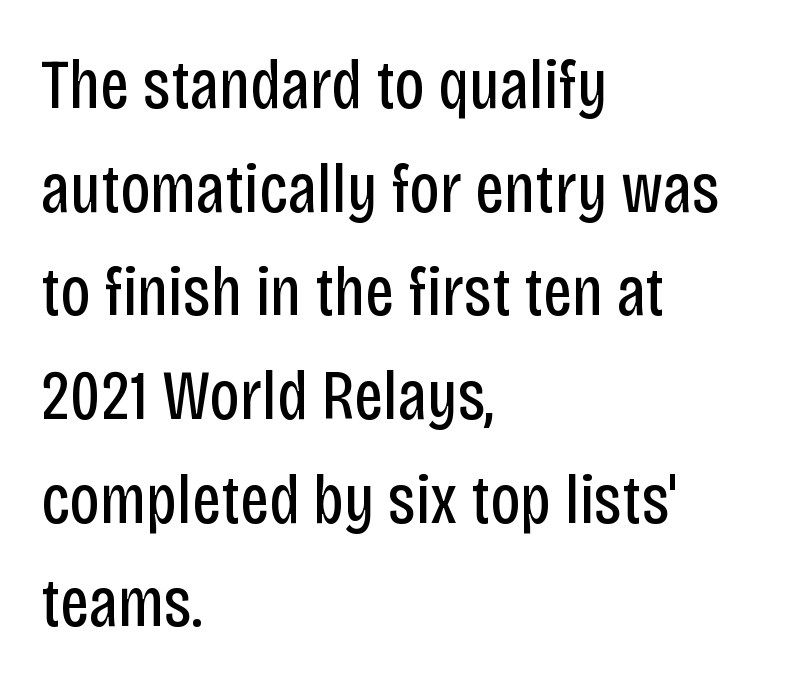
Q: Is the text bold? A: No.
Q: Is the text italic (slanted)? A: No, it is upright.
Q: Is the typeface a serif or a sans-serif typeface? A: Sans-serif.
Q: Is the text underlined? A: No.
Q: How is the paragraph aligned? A: Left-aligned.
Q: Is the spacing between letters normal or unusually wide? A: Normal.
Q: Is the spacing between lines tight, normal or loose? A: Normal.
Q: Width (condensed, normal, or wide)? A: Condensed.
Q: Stroke contrast? A: Low.
Q: x-height? A: Large.
Q: Monospaced? A: No.
